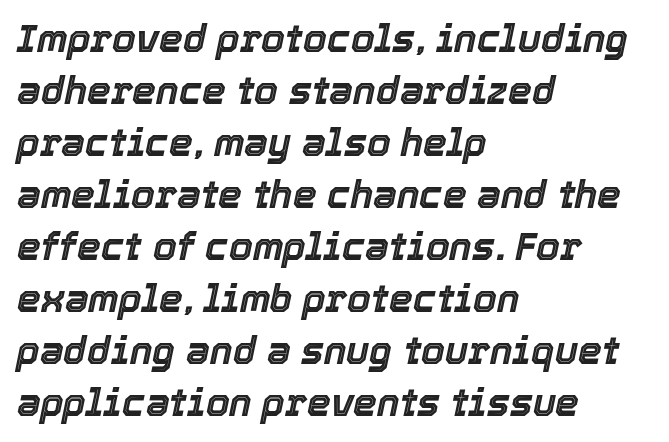
This sample keeps an unexceptional amount of space between lines. Between one letter and the next there's only the usual sliver of space. Clear beneath every line of the passage. Do the characters align in a grid? No, the font is proportional.
